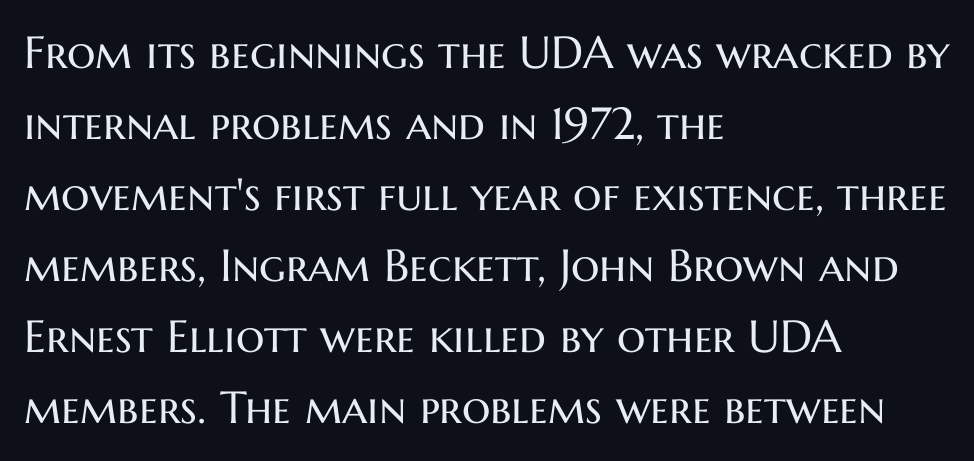
The image shows 45 px regular-weight sans-serif type, upright; set left-aligned, normal line spacing (1.58x), normal letter spacing, not underlined; medium stroke contrast and a medium x-height.
